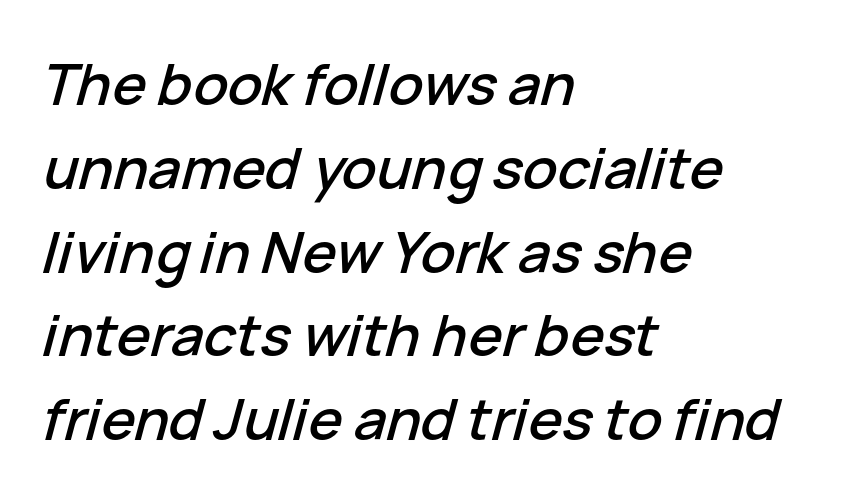
Does the copy run flush right? No — it runs flush left. Notice how the stems are inclined rather than vertical — that's the hallmark of italics. Inter-character spacing is left at the font's built-in metrics. The rendering uses natural spacing where letterforms have individual widths.
